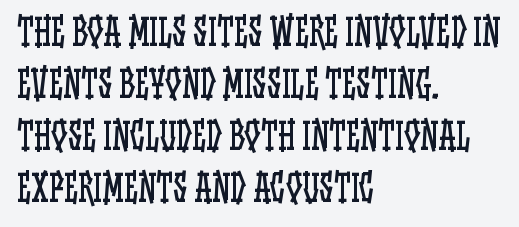
Q: Is the text bold? A: No.
Q: Is the text italic (slanted)? A: No, it is upright.
Q: Is the text underlined? A: No.
Q: How is the paragraph aligned? A: Left-aligned.
Q: Is the spacing between letters normal or unusually wide? A: Normal.
Q: Is the spacing between lines tight, normal or loose? A: Normal.
Q: Width (condensed, normal, or wide)? A: Condensed.
Q: Stroke contrast? A: Low.
Q: x-height? A: Large.
Q: Monospaced? A: No.
